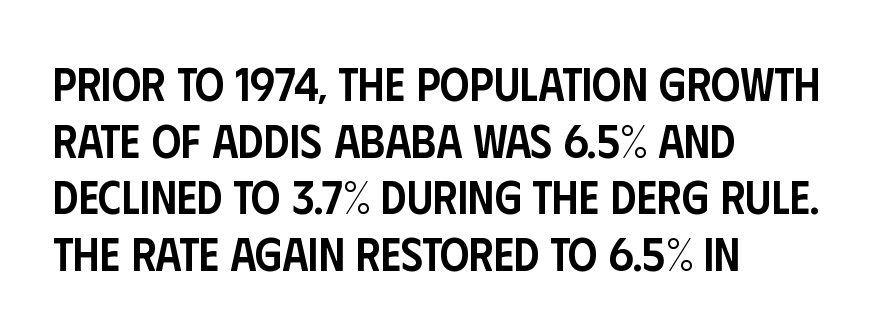
{"serif": "no", "italic": "no", "bold": "semi", "weight": "semibold", "width": "condensed", "stroke_contrast": "low", "x_height": "large", "monospaced": "no", "underline": "no", "align": "left", "line_spacing_ratio": 1.23, "letter_spacing": "normal", "letter_spacing_em": 0.0, "glyph_px": 46}
